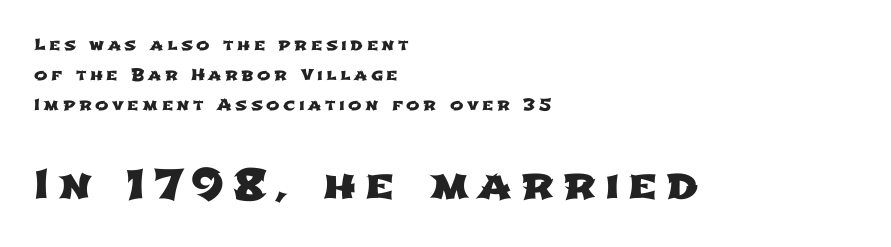
The image shows 41 px wide sans-serif type; set left-aligned, line spacing 1.88x, unusually wide letter spacing (+0.22 em), not underlined; the second (bottom) block is 2.56x larger; low stroke contrast and a medium x-height.
